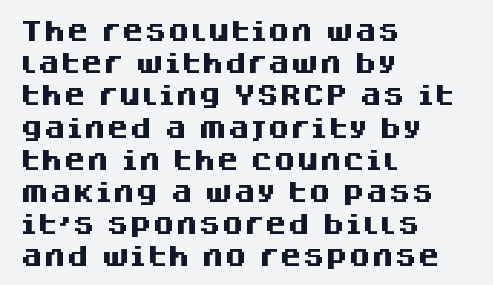
{"italic": "no", "bold": "yes", "underline": "no", "align": "left", "line_spacing": "normal", "line_spacing_ratio": 1.4, "letter_spacing": "normal", "letter_spacing_em": 0.0, "glyph_px": 23}
